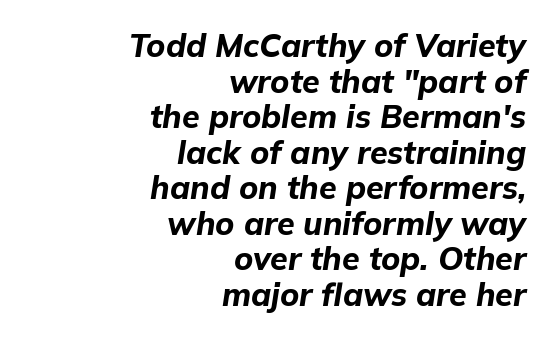
The image shows 32 px bold type, italic (leaning right); set right-aligned, tight line spacing (1.11x), normal letter spacing, not underlined; low stroke contrast and a medium x-height.
